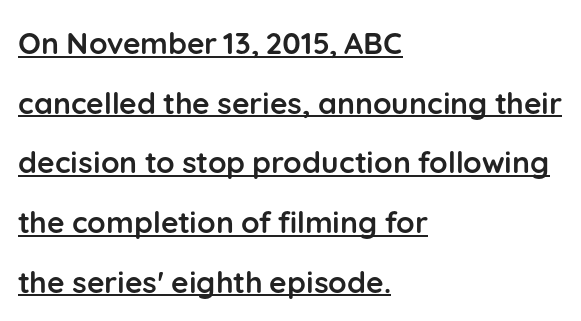
Q: Is the text bold? A: Yes.
Q: Is the text italic (slanted)? A: No, it is upright.
Q: Is the typeface a serif or a sans-serif typeface? A: Sans-serif.
Q: Is the text underlined? A: Yes.
Q: How is the paragraph aligned? A: Left-aligned.
Q: Is the spacing between letters normal or unusually wide? A: Normal.
Q: Is the spacing between lines tight, normal or loose? A: Loose.
Q: Width (condensed, normal, or wide)? A: Normal.
Q: Stroke contrast? A: Low.
Q: x-height? A: Medium.
Q: Monospaced? A: No.
